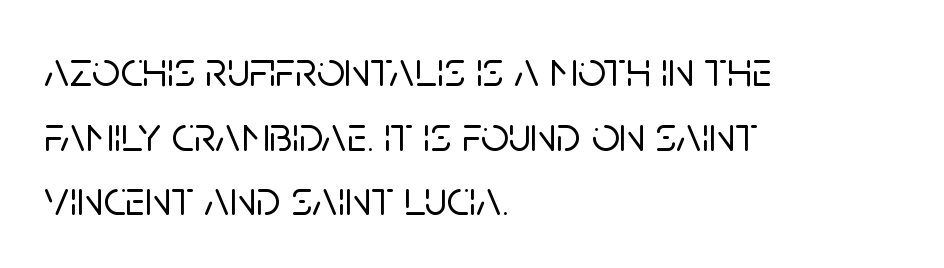
Q: Is the text italic (slanted)? A: No, it is upright.
Q: Is the typeface a serif or a sans-serif typeface? A: Sans-serif.
Q: Is the text underlined? A: No.
Q: How is the paragraph aligned? A: Left-aligned.
Q: Is the spacing between letters normal or unusually wide? A: Normal.
Q: Is the spacing between lines tight, normal or loose? A: Normal.
Q: Width (condensed, normal, or wide)? A: Normal.
Q: Stroke contrast? A: Low.
Q: x-height? A: Large.
Q: Monospaced? A: No.
